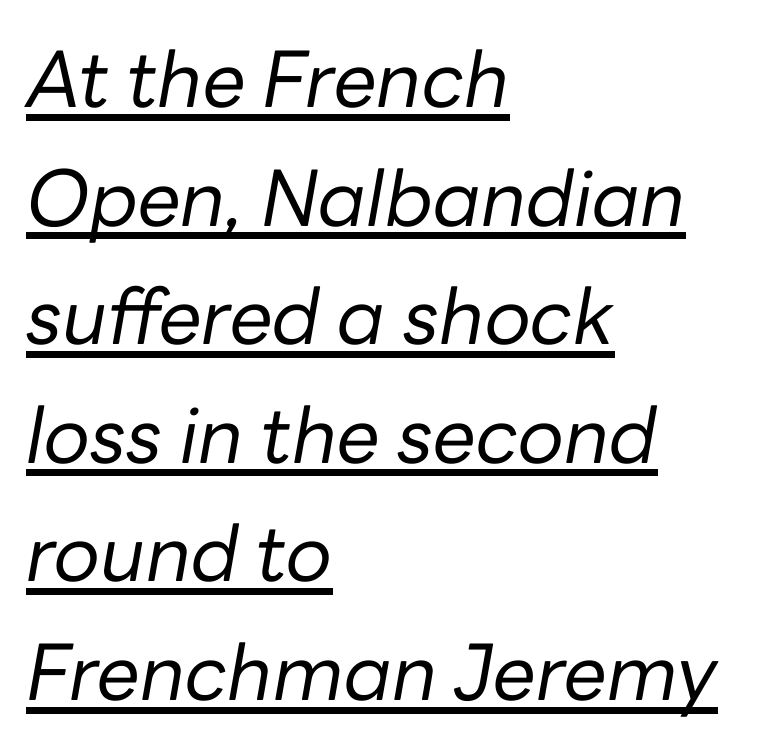
The image shows 77 px regular-weight type, italic (leaning right); set left-aligned, normal line spacing (1.54x), normal letter spacing, underlined; low stroke contrast and a medium x-height.
